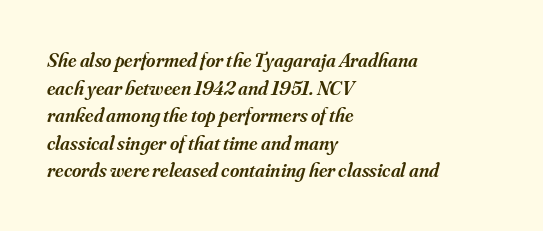
Q: Is the text bold? A: Semi-bold.
Q: Is the text italic (slanted)? A: Yes, it leans right by about 16 degrees.
Q: Is the text underlined? A: No.
Q: How is the paragraph aligned? A: Left-aligned.
Q: Is the spacing between letters normal or unusually wide? A: Normal.
Q: Is the spacing between lines tight, normal or loose? A: Normal.
